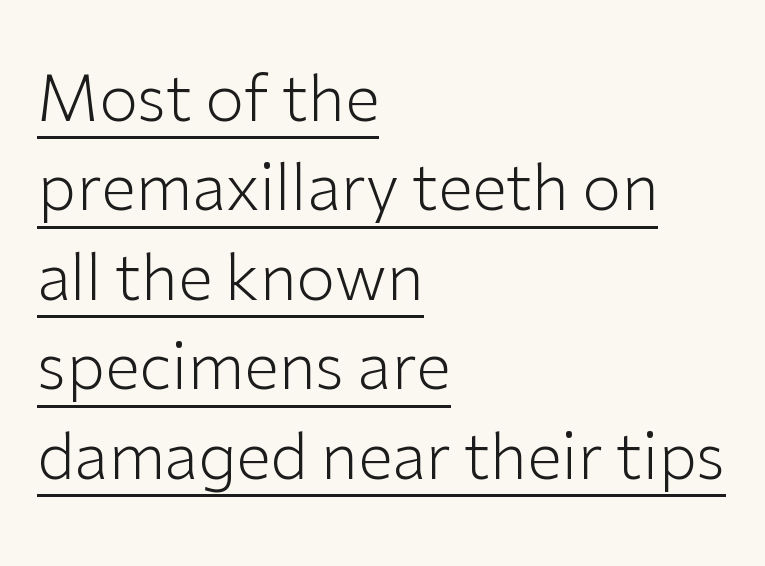
The type is set solid horizontally, with unmodified tracking. Where is the straight margin? On the left. Regarding serifs, this sample does without them. Heft: none added — not bold. Glance below the letters and you will spot a drawn line.
